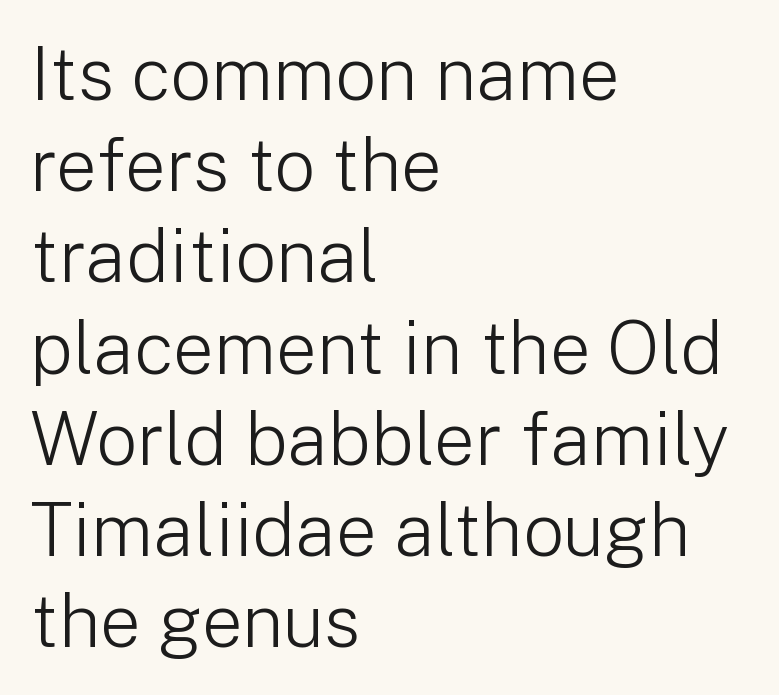
Q: Is the text bold? A: No.
Q: Is the text italic (slanted)? A: No, it is upright.
Q: Is the typeface a serif or a sans-serif typeface? A: Sans-serif.
Q: Is the text underlined? A: No.
Q: How is the paragraph aligned? A: Left-aligned.
Q: Is the spacing between letters normal or unusually wide? A: Normal.
Q: Is the spacing between lines tight, normal or loose? A: Normal.
Q: Width (condensed, normal, or wide)? A: Normal.
Q: Stroke contrast? A: Low.
Q: x-height? A: Medium.
Q: Monospaced? A: No.
